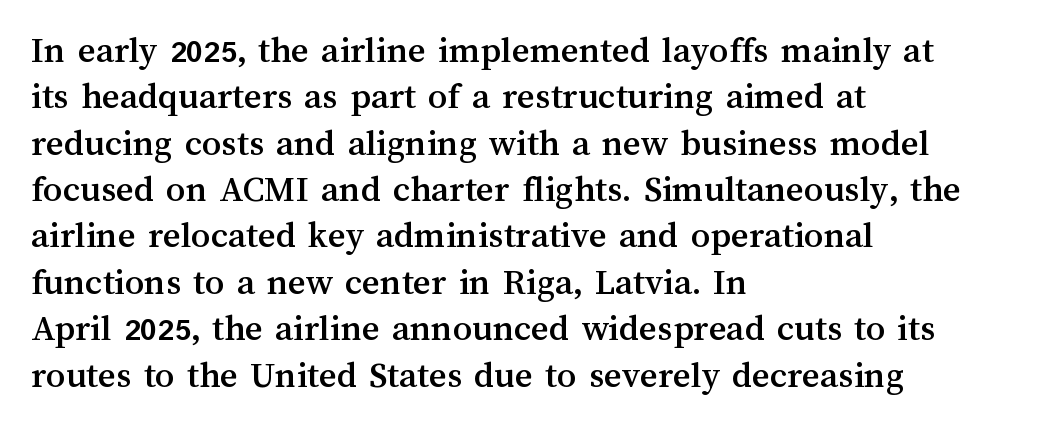
{"italic": "no", "width": "normal", "stroke_contrast": "medium", "x_height": "medium", "monospaced": "no", "underline": "no", "align": "left", "line_spacing_ratio": 1.22, "letter_spacing": "normal", "letter_spacing_em": 0.0, "glyph_px": 38}
